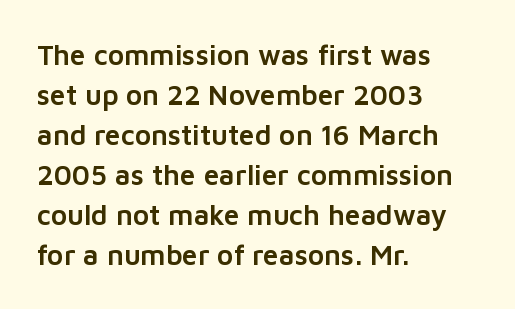
{"serif": "no", "italic": "no", "width": "normal", "stroke_contrast": "low", "x_height": "medium", "monospaced": "no", "underline": "no", "align": "left", "line_spacing": "normal", "line_spacing_ratio": 1.43, "letter_spacing": "normal", "letter_spacing_em": 0.0, "glyph_px": 28}
